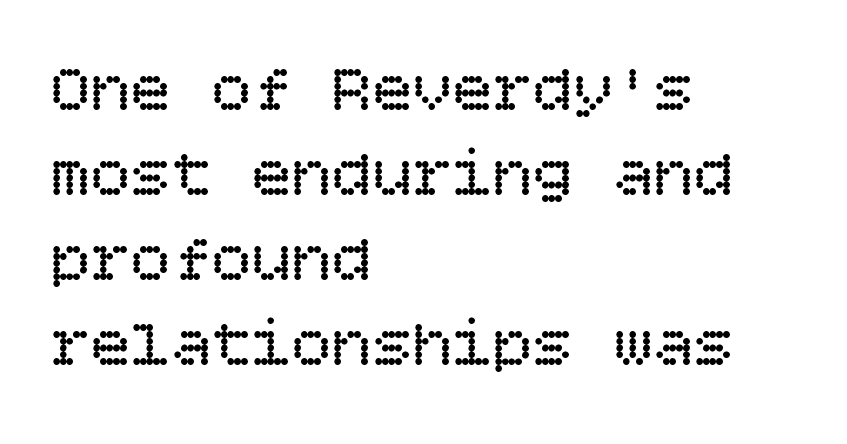
Q: Is the text bold? A: No.
Q: Is the text italic (slanted)? A: No, it is upright.
Q: Is the text underlined? A: No.
Q: How is the paragraph aligned? A: Left-aligned.
Q: Is the spacing between letters normal or unusually wide? A: Normal.
Q: Is the spacing between lines tight, normal or loose? A: Normal.
Q: Width (condensed, normal, or wide)? A: Normal.
Q: Stroke contrast? A: Low.
Q: x-height? A: Large.
